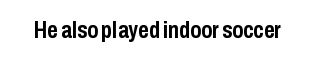
The image shows 23 px bold type, upright; set normal letter spacing, not underlined.
